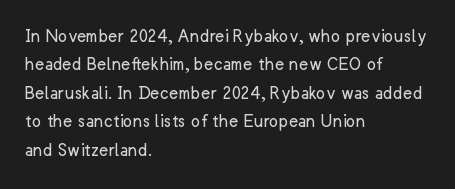
Q: Is the text bold? A: No.
Q: Is the text italic (slanted)? A: No, it is upright.
Q: Is the text underlined? A: No.
Q: How is the paragraph aligned? A: Left-aligned.
Q: Is the spacing between letters normal or unusually wide? A: Normal.
Q: Is the spacing between lines tight, normal or loose? A: Normal.
